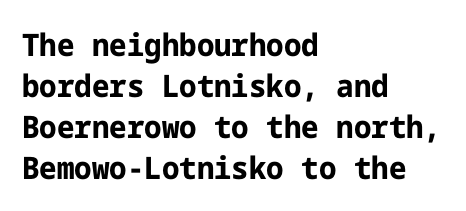
Q: Is the text bold? A: Yes.
Q: Is the text italic (slanted)? A: No, it is upright.
Q: Is the typeface a serif or a sans-serif typeface? A: Sans-serif.
Q: Is the text underlined? A: No.
Q: How is the paragraph aligned? A: Left-aligned.
Q: Is the spacing between letters normal or unusually wide? A: Normal.
Q: Is the spacing between lines tight, normal or loose? A: Normal.
Q: Width (condensed, normal, or wide)? A: Normal.
Q: Stroke contrast? A: Low.
Q: x-height? A: Medium.
